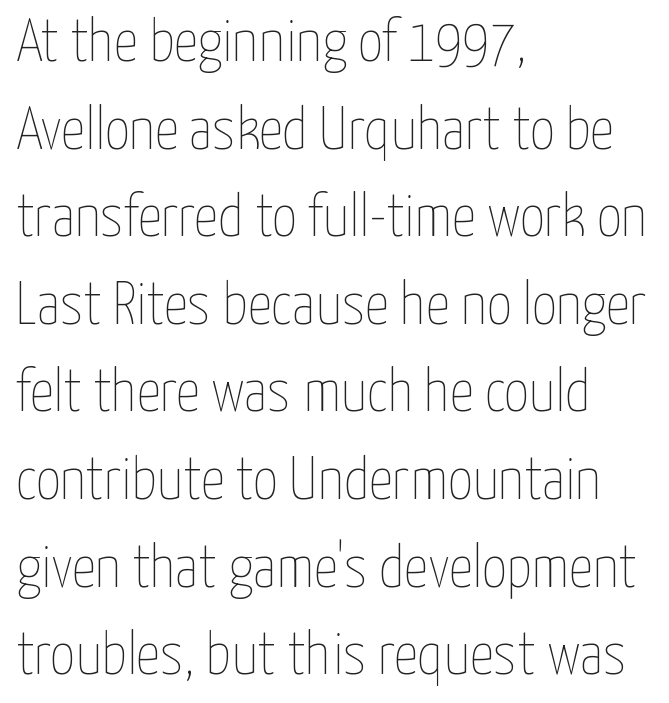
A clean baseline with only descenders dipping below it. Short and long lines alike share a common starting point at left. Short note: letters normally spaced. Unlike italic type, these characters show no tilt at all.
